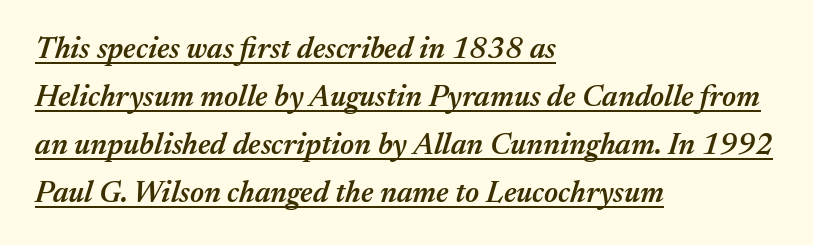
Q: Is the text bold? A: Semi-bold.
Q: Is the text italic (slanted)? A: Yes, it leans right by about 17 degrees.
Q: Is the text underlined? A: Yes.
Q: How is the paragraph aligned? A: Left-aligned.
Q: Is the spacing between letters normal or unusually wide? A: Normal.
Q: Is the spacing between lines tight, normal or loose? A: Normal.
Q: Width (condensed, normal, or wide)? A: Normal.
Q: Stroke contrast? A: Medium.
Q: x-height? A: Medium.
Q: Monospaced? A: No.
